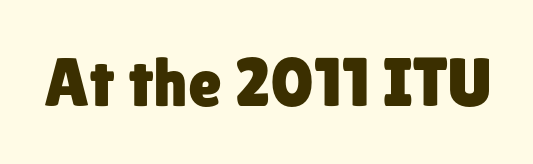
Is there any slant? The stems are plumb. Has an underline been added? It has not. Think of a printed novel: that variable character pitch is what you see here. The letterforms sit shoulder to shoulder at normal distance.
